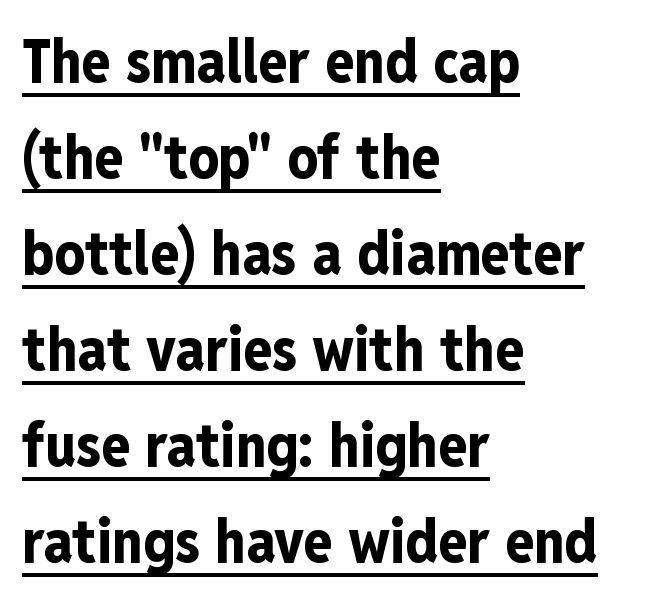
The image shows 60 px bold, condensed sans-serif type, upright; set left-aligned, normal line spacing (1.6x), normal letter spacing, underlined; low stroke contrast and a medium x-height.
